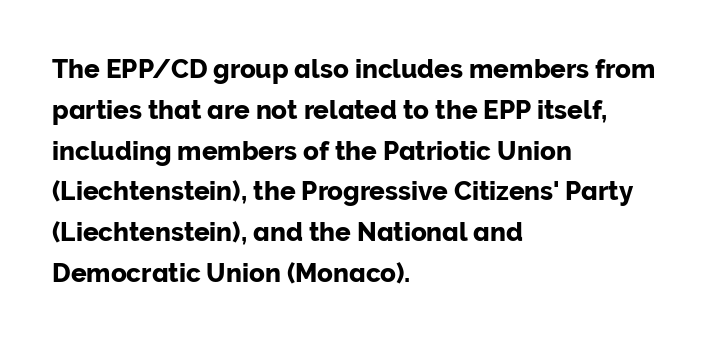
Q: Is the text italic (slanted)? A: No, it is upright.
Q: Is the text underlined? A: No.
Q: How is the paragraph aligned? A: Left-aligned.
Q: Is the spacing between letters normal or unusually wide? A: Normal.
Q: Is the spacing between lines tight, normal or loose? A: Normal.
